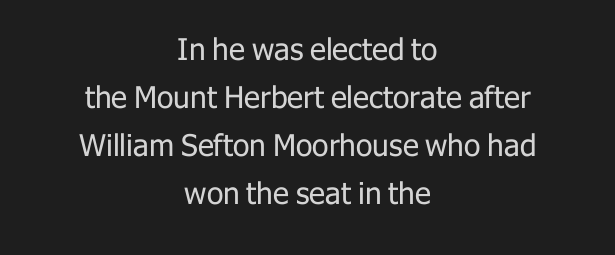
{"serif": "no", "italic": "no", "bold": "no", "weight": "regular", "width": "normal", "stroke_contrast": "low", "x_height": "medium", "monospaced": "no", "underline": "no", "align": "center", "line_spacing": "normal", "line_spacing_ratio": 1.6, "letter_spacing": "normal", "letter_spacing_em": 0.0, "glyph_px": 30}
